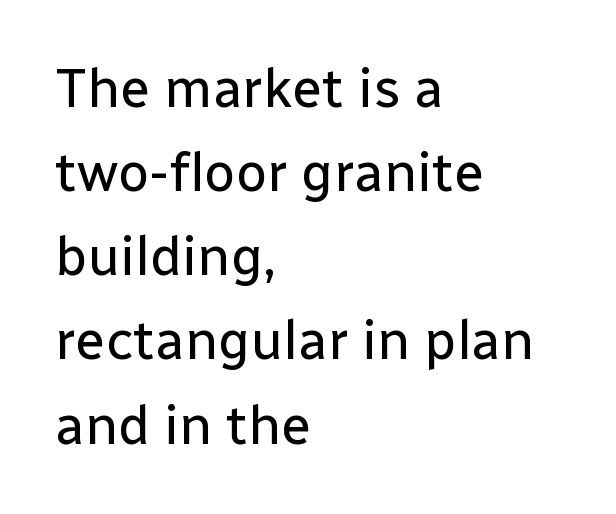
Students, observe: this is what conventionally led text looks like. What stands out about the letter spacing? Nothing — it is the standard amount. Proportional: the letters do not fall into vertical columns. The type family on display is of the sans-serif kind. Glance below the letters and you will spot only blank space.
